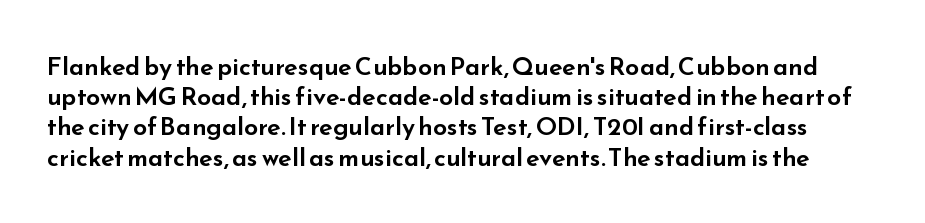
{"italic": "no", "underline": "no", "line_spacing_ratio": 1.21, "letter_spacing": "normal", "letter_spacing_em": 0.0, "glyph_px": 25}
